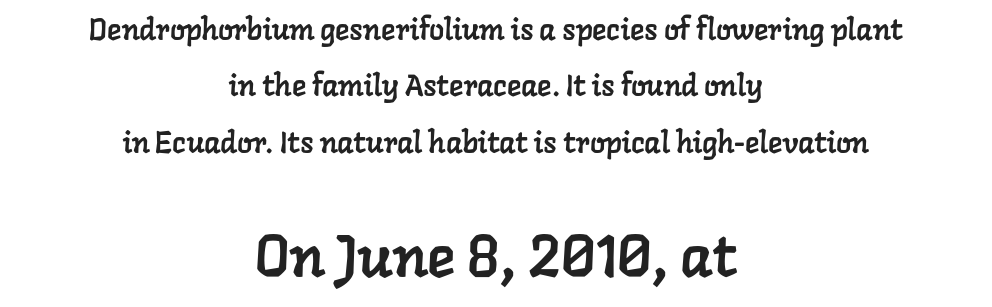
Q: Is the typeface a serif or a sans-serif typeface? A: Serif.
Q: Is the text underlined? A: No.
Q: How is the paragraph aligned? A: Centered.
Q: Is the spacing between letters normal or unusually wide? A: Normal.
Q: Which block of text is set in a larger size, the first (top) or the second (bottom)? A: The second (bottom) one.
Q: Width (condensed, normal, or wide)? A: Normal.
Q: Stroke contrast? A: Low.
Q: x-height? A: Medium.
Q: Monospaced? A: No.
